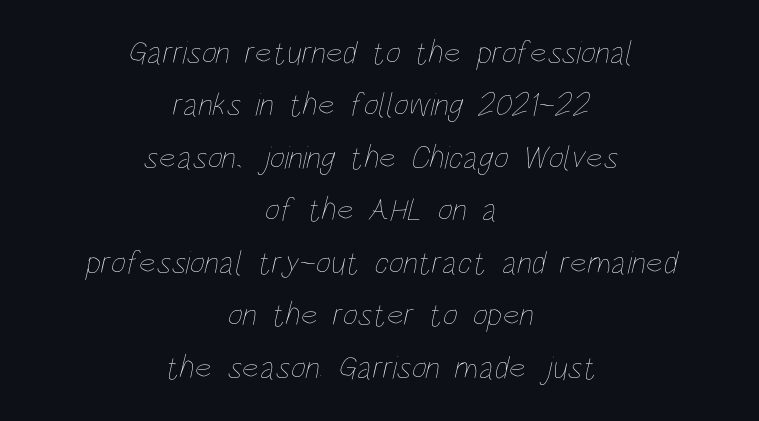
The image shows 33 px thin, condensed type; set centered, normal line spacing (1.59x), normal letter spacing, not underlined; low stroke contrast and a large x-height.
